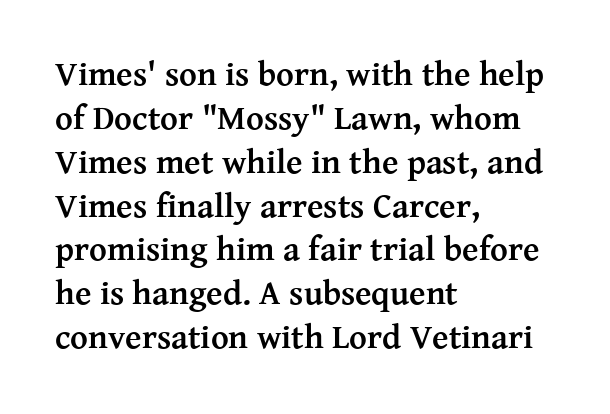
The image shows 34 px semibold serif type, upright; set left-aligned, normal line spacing (1.29x), normal letter spacing, not underlined; medium stroke contrast and a medium x-height.
